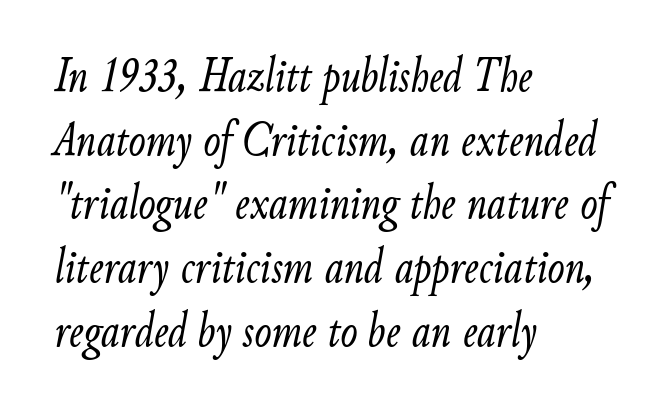
The image shows 51 px light, condensed type, italic (leaning right); set left-aligned, normal line spacing (1.25x), normal letter spacing, not underlined; low stroke contrast and a small x-height.
